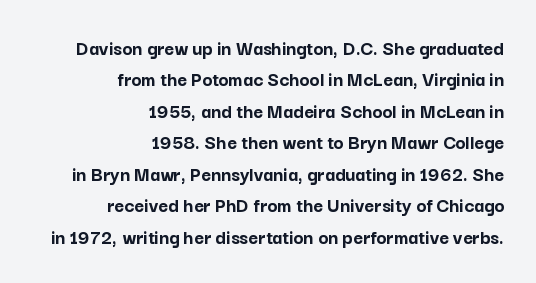
{"italic": "no", "bold": "yes", "underline": "no", "align": "right", "line_spacing": "normal", "line_spacing_ratio": 1.5, "letter_spacing": "normal", "letter_spacing_em": 0.0, "glyph_px": 21}
